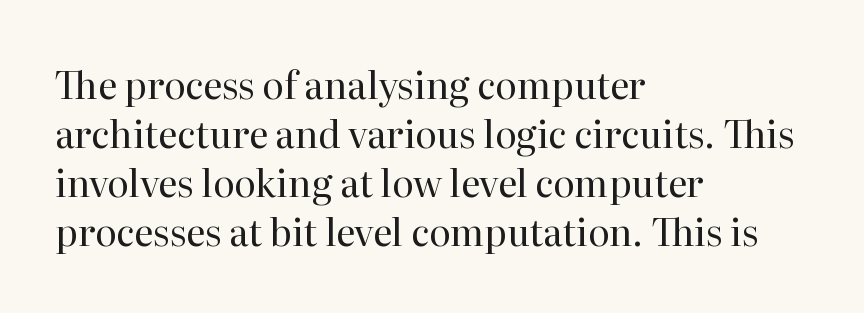
The image shows 37 px regular-weight serif type, upright; set left-aligned, normal line spacing (1.32x), normal letter spacing, not underlined; high stroke contrast and a medium x-height.
